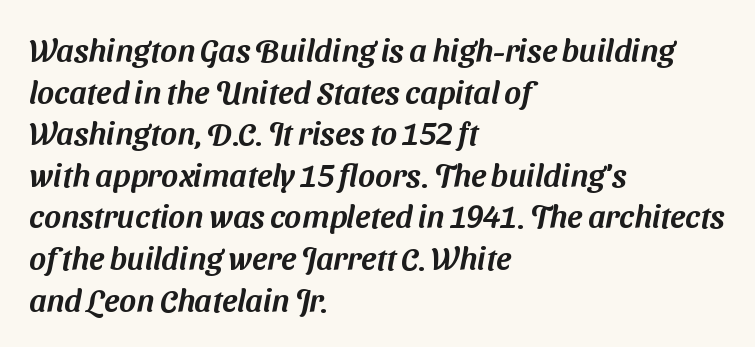
The glyphs in this specimen are sans serif. Is the block centered? No — it sits flush against the left margin. Proportional: the letters do not fall into vertical columns. Look at the tracking — it's just the regular setting, nothing added. The string is rendered with underlining switched off. Does the leading feel generous? No, just average.
